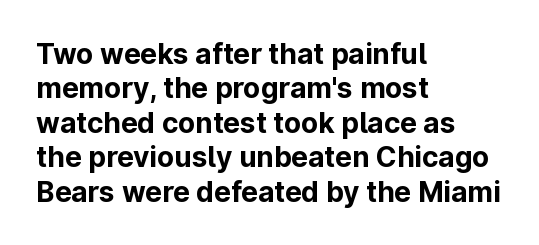
The image shows 28 px bold sans-serif type, upright; set left-aligned, line spacing 1.23x, normal letter spacing, not underlined; low stroke contrast and a medium x-height.
